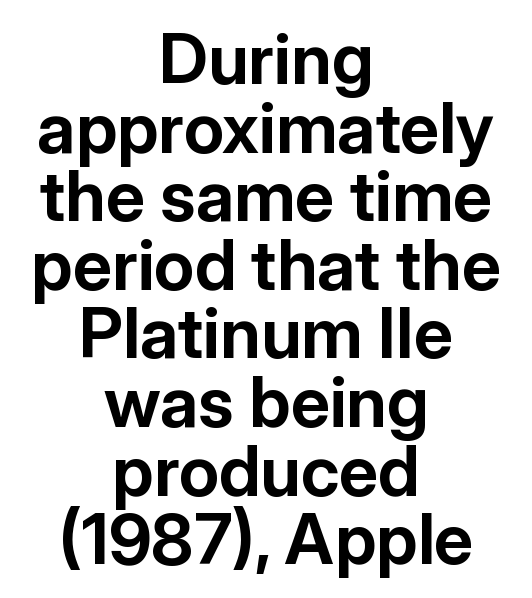
The characters look thick and weighty, a clear bold. Characters remain perfectly vertical along every line. The space between consecutive lines is stingy. Look at the tracking — it's just the regular setting, nothing added.
